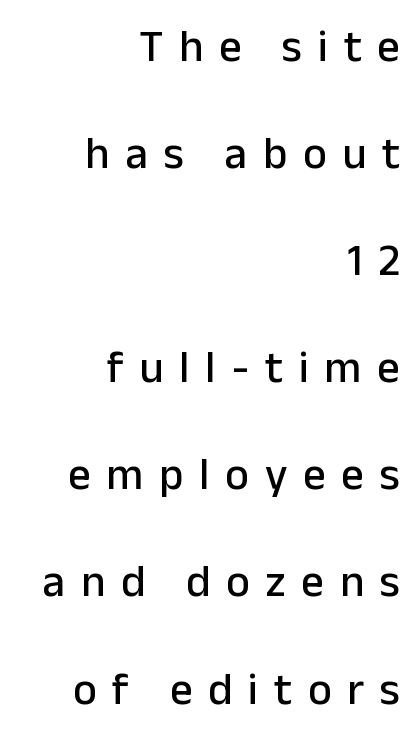
The image shows 45 px sans-serif type, upright; set right-aligned, loose line spacing (2.38x), unusually wide letter spacing (+0.35 em), not underlined; low stroke contrast and a medium x-height.
